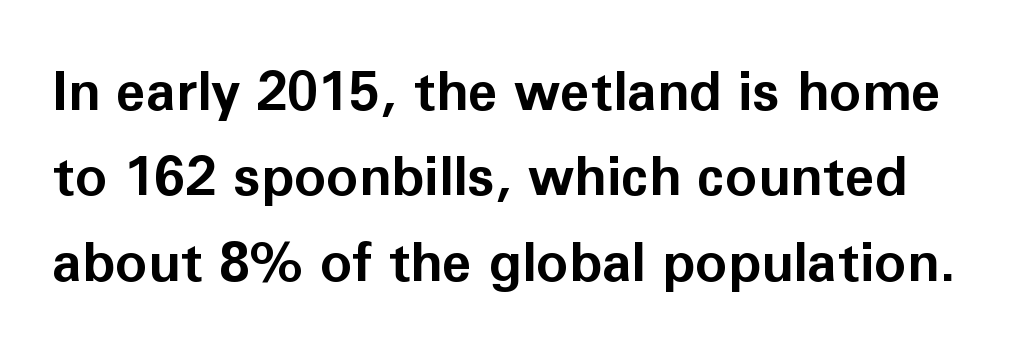
{"serif": "no", "italic": "no", "bold": "yes", "weight": "bold", "width": "normal", "stroke_contrast": "low", "x_height": "medium", "monospaced": "no", "underline": "no", "line_spacing": "normal", "line_spacing_ratio": 1.58, "letter_spacing": "normal", "letter_spacing_em": 0.0, "glyph_px": 54}
